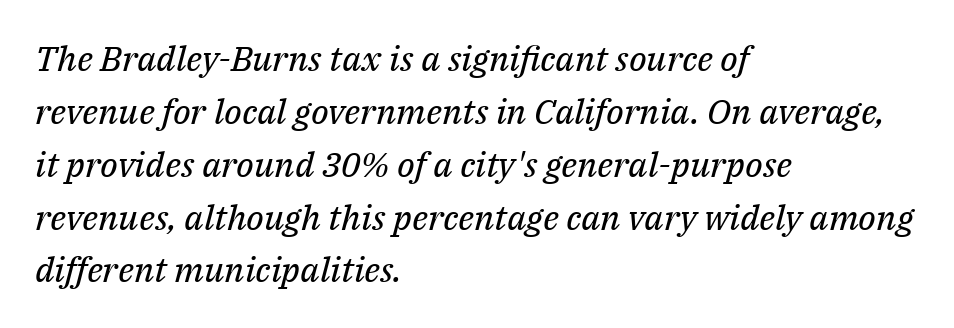
The image shows 35 px regular-weight serif type, italic (leaning right); set left-aligned, normal line spacing (1.51x), normal letter spacing, not underlined; medium stroke contrast and a medium x-height.
